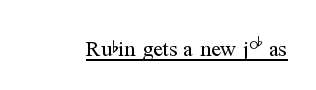
Does a line run under the words? Yes, clearly. Each word holds together tightly as a unit, with standard inter-letter gaps. When letters stand straight like this, we call the style roman or upright. Compared with a typical body face, this is equally light or lighter still.
